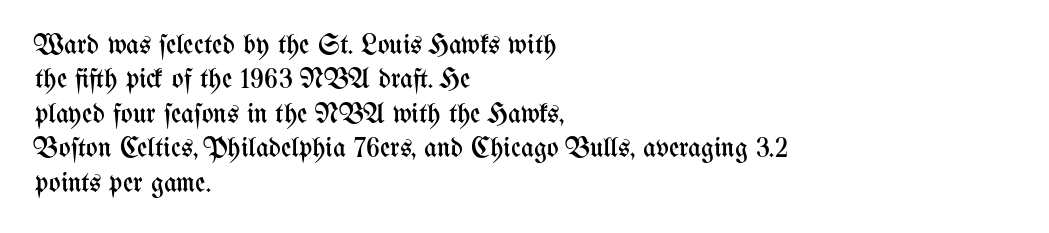
Q: Is the text bold? A: No.
Q: Is the text italic (slanted)? A: No, it is upright.
Q: Is the text underlined? A: No.
Q: How is the paragraph aligned? A: Left-aligned.
Q: Is the spacing between letters normal or unusually wide? A: Normal.
Q: Width (condensed, normal, or wide)? A: Condensed.
Q: Stroke contrast? A: Medium.
Q: x-height? A: Medium.
Q: Monospaced? A: No.
